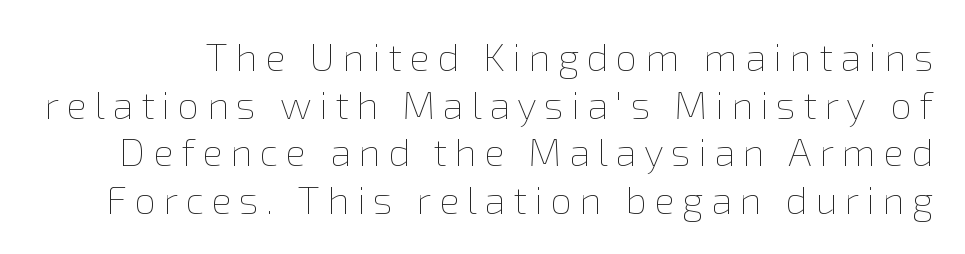
The image shows 39 px thin type, upright; set line spacing 1.22x, not underlined; low stroke contrast and a medium x-height.
